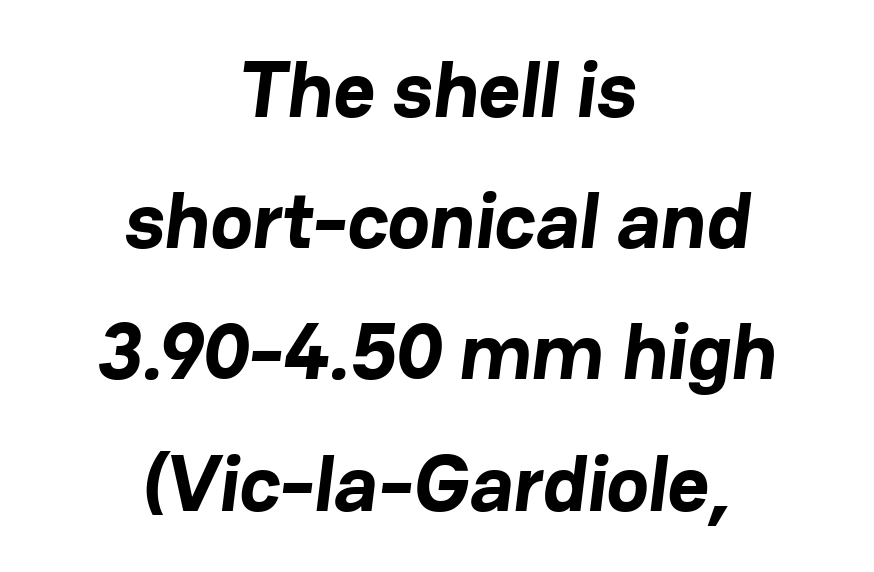
{"serif": "no", "bold": "yes", "weight": "bold", "width": "normal", "stroke_contrast": "low", "x_height": "medium", "monospaced": "no", "underline": "no", "align": "center", "line_spacing": "normal", "line_spacing_ratio": 1.64, "letter_spacing": "normal", "letter_spacing_em": 0.0, "glyph_px": 80}
